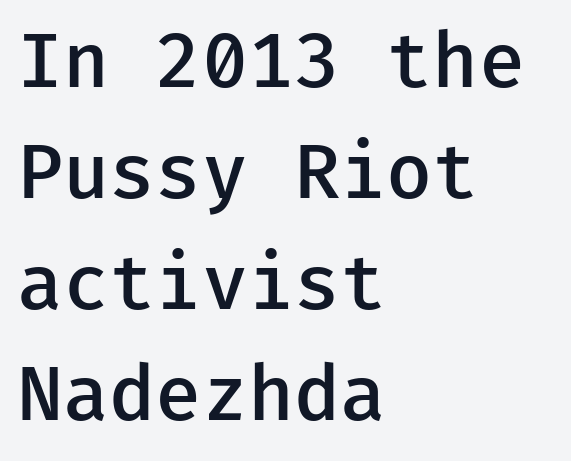
Quick note: interline space is typical. This sample uses a sans-serif face. Where is the straight margin? On the left. Firm but not heavy-handed strokes: this text is semibold.
